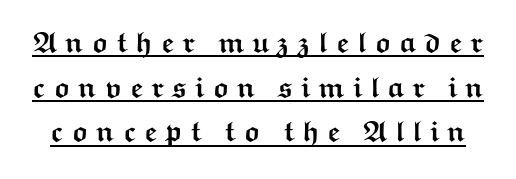
The image shows 29 px semibold, wide sans-serif type, upright; set normal line spacing (1.54x), unusually wide letter spacing (+0.26 em), underlined; medium stroke contrast and a medium x-height.
